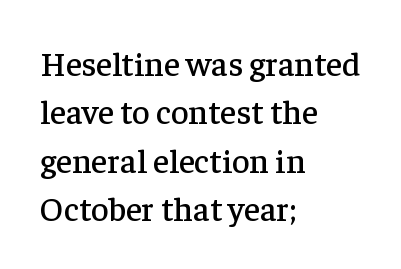
Each word holds together tightly as a unit, with standard inter-letter gaps. Which margin do the lines hug? The left one — the right edge is uneven. A roman cut, with each character standing at attention. Check the space under the baseline: it is left empty. The rendering uses natural spacing where letterforms have individual widths. Quick note: interline space is typical.
